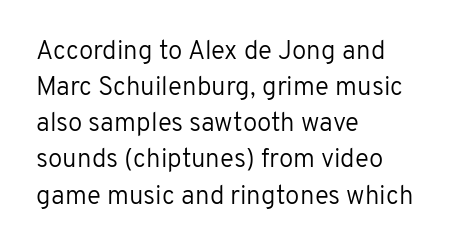
Q: Is the text bold? A: No.
Q: Is the text italic (slanted)? A: No, it is upright.
Q: Is the text underlined? A: No.
Q: How is the paragraph aligned? A: Left-aligned.
Q: Is the spacing between letters normal or unusually wide? A: Normal.
Q: Is the spacing between lines tight, normal or loose? A: Normal.
